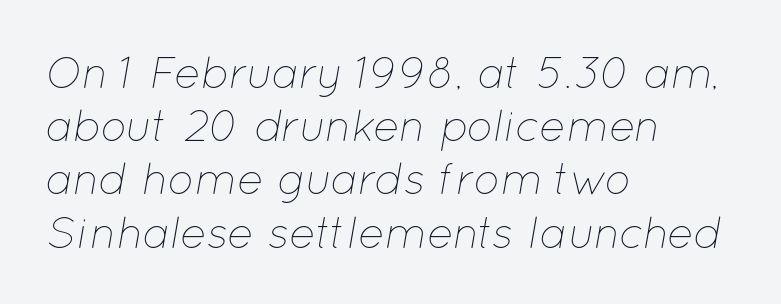
{"italic": "yes", "lean": "right", "slant_degrees": 12, "bold": "no", "weight": "thin", "width": "normal", "stroke_contrast": "low", "x_height": "medium", "monospaced": "no", "underline": "no", "align": "left", "line_spacing_ratio": 1.21, "letter_spacing": "normal", "letter_spacing_em": 0.0, "glyph_px": 44}
